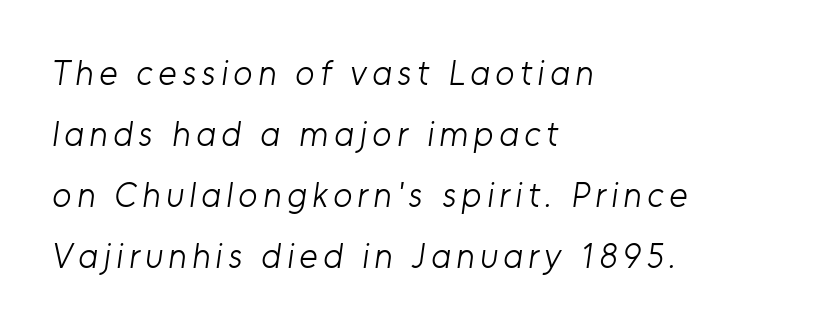
Q: Is the text bold? A: No.
Q: Is the typeface a serif or a sans-serif typeface? A: Sans-serif.
Q: Is the text underlined? A: No.
Q: How is the paragraph aligned? A: Left-aligned.
Q: Width (condensed, normal, or wide)? A: Normal.
Q: Stroke contrast? A: Low.
Q: x-height? A: Medium.
Q: Monospaced? A: No.
